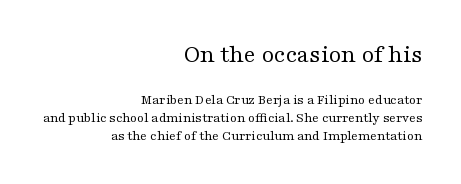
Is there much room between lines? A standard amount, neither cramped nor airy. The earlier block is typeset at a bigger size than the later block. The gaps between neighbouring characters are ordinary and unremarkable. Where is the straight margin? On the right. These lines were composed using upright roman letters. Caption: face not bold, strokes unweighted.
